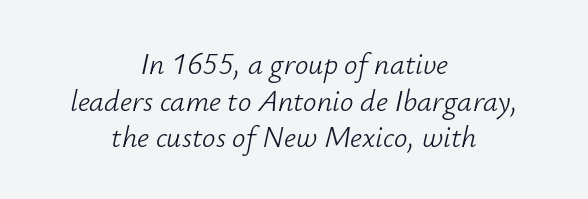
The image shows 30 px light type, italic (leaning right); set centered, line spacing 1.22x, normal letter spacing, not underlined; low stroke contrast and a small x-height.
